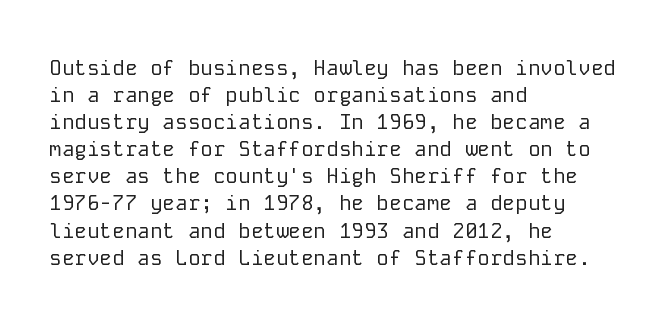
The image shows 21 px text type, upright; set left-aligned, normal line spacing (1.29x), normal letter spacing, not underlined.
